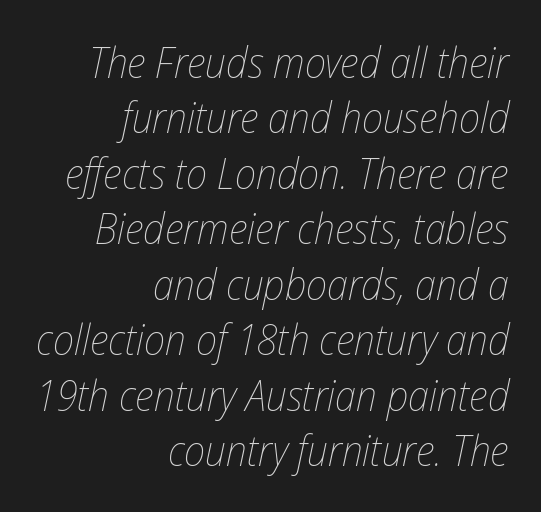
Would a proofreader flag this as italicized? Yes. The font sits on the lighter half of the weight spectrum, regular included. Normally led — the rows are evenly, conventionally spaced. Caption: standard tracking, unaltered. Is the block centered? No — it sits flush against the right margin. You could not count columns in this text — the font is proportionally spaced.
